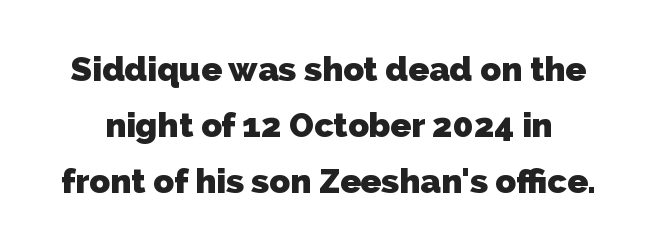
Q: Is the text bold? A: Yes.
Q: Is the typeface a serif or a sans-serif typeface? A: Sans-serif.
Q: Is the text underlined? A: No.
Q: Is the spacing between letters normal or unusually wide? A: Normal.
Q: Is the spacing between lines tight, normal or loose? A: Normal.
Q: Width (condensed, normal, or wide)? A: Normal.
Q: Stroke contrast? A: Low.
Q: x-height? A: Medium.
Q: Monospaced? A: No.
